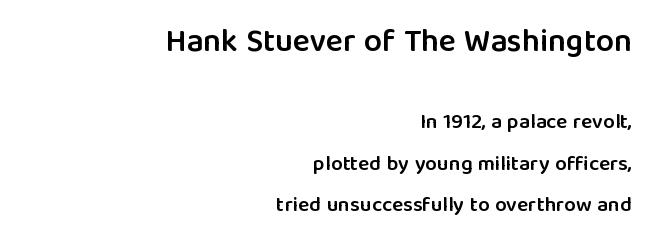
The image shows 32 px semibold sans-serif type, upright; set right-aligned, loose line spacing (1.98x), normal letter spacing, not underlined; the first (top) block is 1.52x larger; low stroke contrast and a medium x-height.
